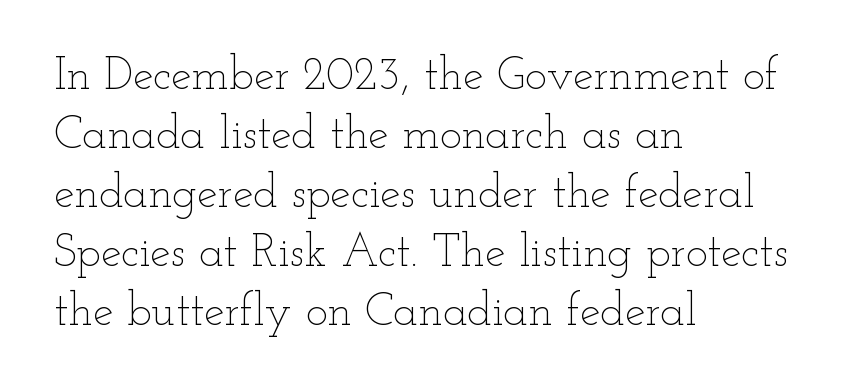
{"italic": "no", "bold": "no", "weight": "thin", "width": "wide", "stroke_contrast": "low", "x_height": "small", "monospaced": "no", "underline": "no", "align": "left", "line_spacing": "normal", "line_spacing_ratio": 1.28, "letter_spacing": "normal", "letter_spacing_em": 0.0, "glyph_px": 46}
